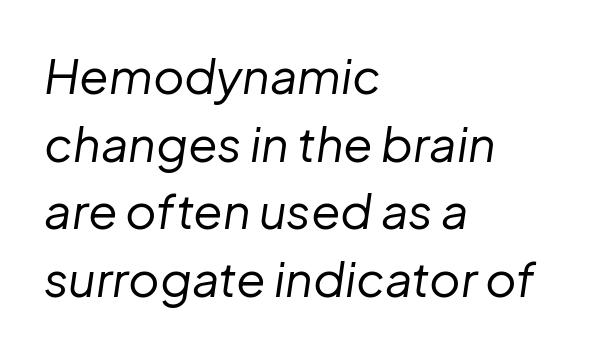
Q: Is the text bold? A: No.
Q: Is the text italic (slanted)? A: Yes, it leans right by about 8 degrees.
Q: Is the text underlined? A: No.
Q: How is the paragraph aligned? A: Left-aligned.
Q: Is the spacing between letters normal or unusually wide? A: Normal.
Q: Is the spacing between lines tight, normal or loose? A: Normal.
Q: Width (condensed, normal, or wide)? A: Normal.
Q: Stroke contrast? A: Low.
Q: x-height? A: Medium.
Q: Monospaced? A: No.
